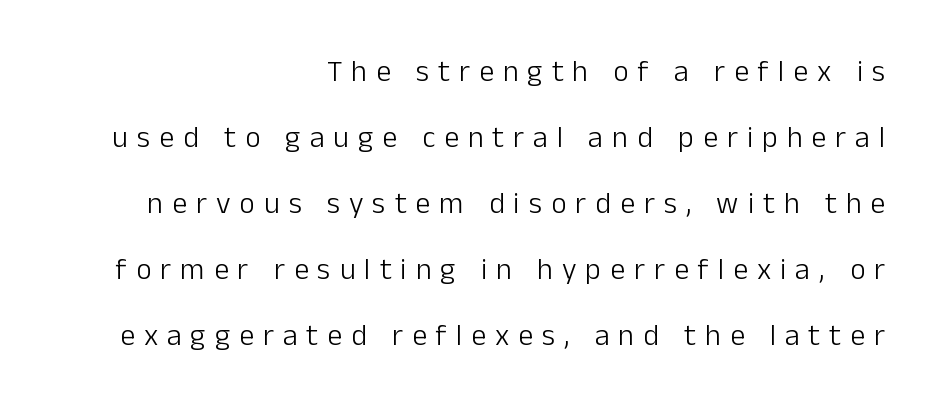
{"serif": "no", "italic": "no", "bold": "no", "weight": "light", "width": "normal", "stroke_contrast": "low", "x_height": "medium", "monospaced": "no", "underline": "no", "align": "right", "line_spacing": "loose", "line_spacing_ratio": 2.2, "letter_spacing": "wide", "letter_spacing_em": 0.3, "glyph_px": 30}
